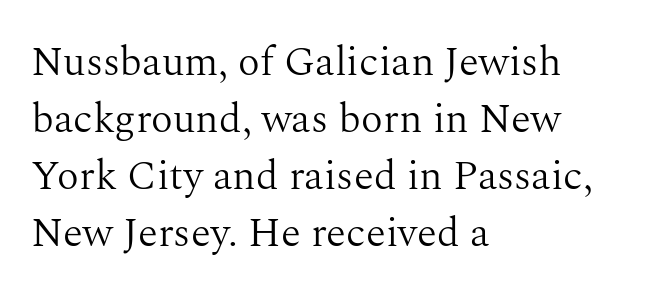
The image shows 41 px light serif type, upright; set left-aligned, normal line spacing (1.39x), normal letter spacing, not underlined; medium stroke contrast and a medium x-height.
